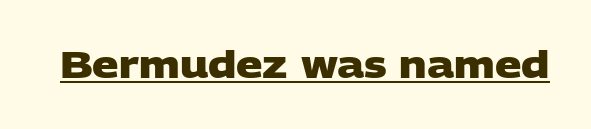
{"serif": "no", "bold": "yes", "weight": "heavy", "width": "wide", "stroke_contrast": "low", "x_height": "large", "monospaced": "no", "underline": "yes", "letter_spacing": "normal", "letter_spacing_em": 0.0, "glyph_px": 37}
